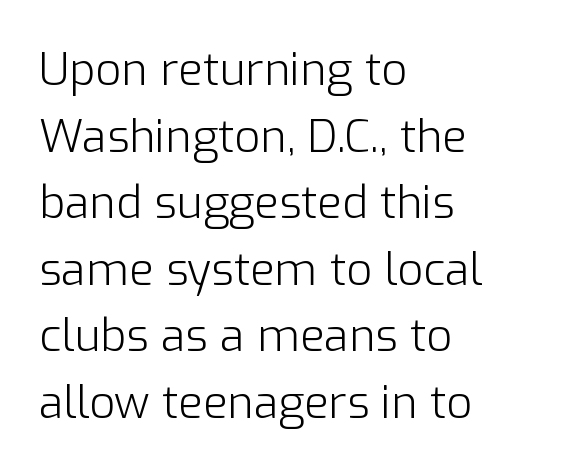
Short and long lines alike share a common starting point at left. The face looks like a standard text weight, possibly lighter. The lines sit at an ordinary, default distance from one another. Looks like regular typesetting: each glyph gets only the width it needs. Students, note that the glyphs here touch the page at normal intervals.
